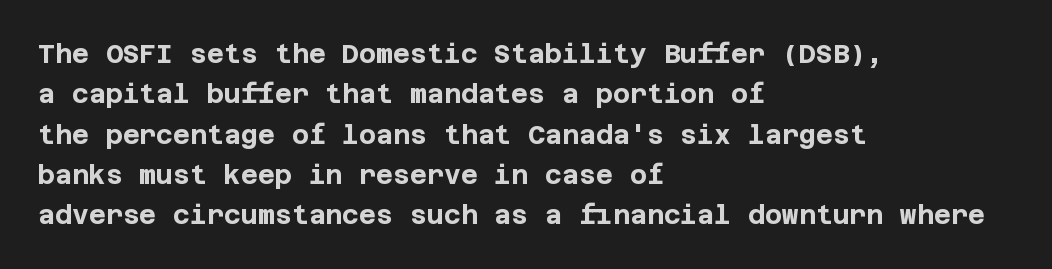
Q: Is the text bold? A: Yes.
Q: Is the text italic (slanted)? A: No, it is upright.
Q: Is the text underlined? A: No.
Q: How is the paragraph aligned? A: Left-aligned.
Q: Is the spacing between letters normal or unusually wide? A: Normal.
Q: Is the spacing between lines tight, normal or loose? A: Normal.
